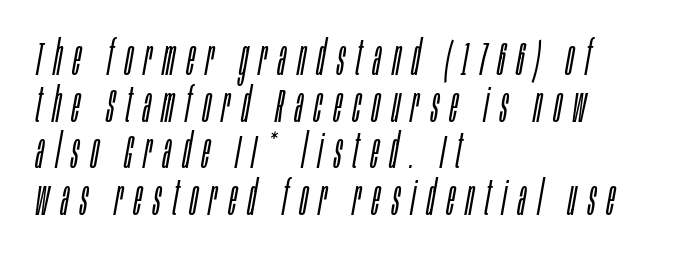
The image shows 48 px light, condensed type, italic (leaning right); set left-aligned, tight line spacing (0.97x), unusually wide letter spacing (+0.24 em), not underlined; low stroke contrast and a large x-height.
